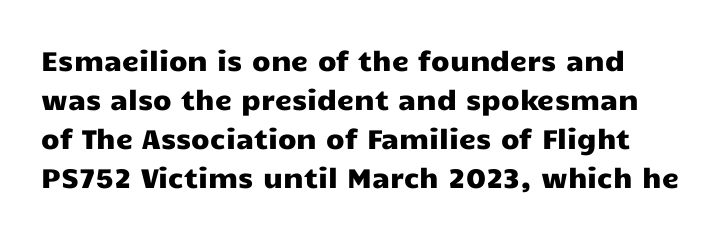
The image shows 27 px text type, upright; set normal line spacing (1.45x), normal letter spacing, not underlined.
